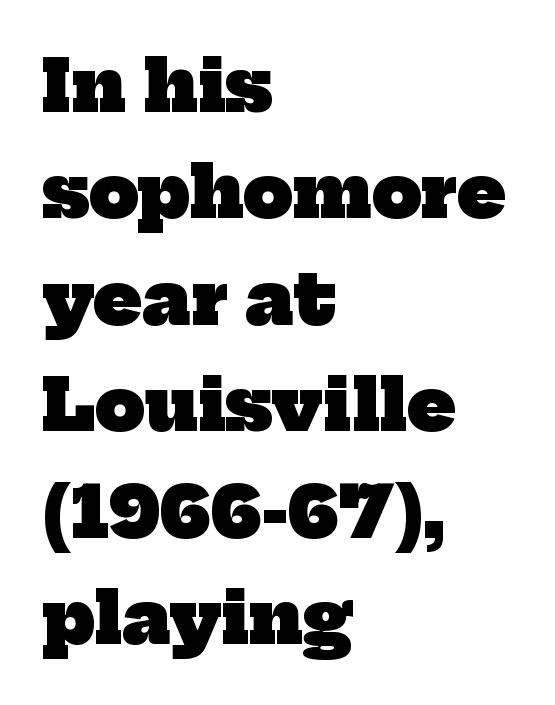
The image shows 70 px heavy serif type; set left-aligned, normal line spacing (1.52x), normal letter spacing, not underlined; low stroke contrast and a medium x-height.
